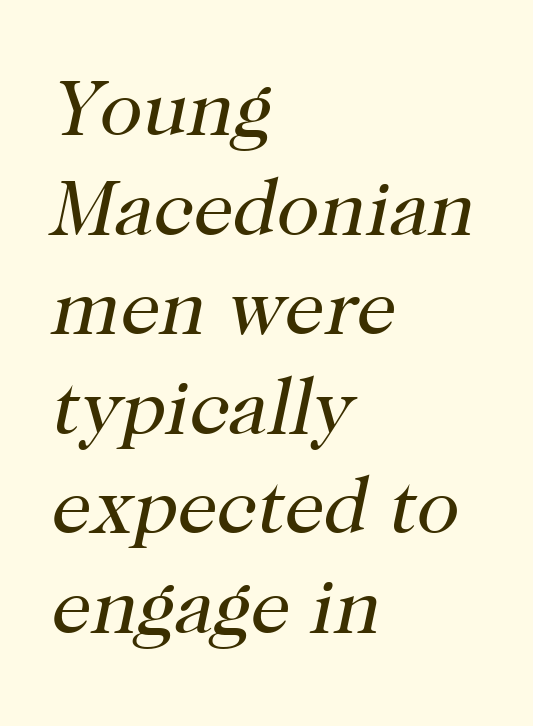
Q: Is the text bold? A: No.
Q: Is the text italic (slanted)? A: Yes, it leans right by about 12 degrees.
Q: Is the typeface a serif or a sans-serif typeface? A: Serif.
Q: Is the text underlined? A: No.
Q: How is the paragraph aligned? A: Left-aligned.
Q: Is the spacing between letters normal or unusually wide? A: Normal.
Q: Is the spacing between lines tight, normal or loose? A: Normal.
Q: Width (condensed, normal, or wide)? A: Normal.
Q: Stroke contrast? A: High.
Q: x-height? A: Medium.
Q: Monospaced? A: No.
